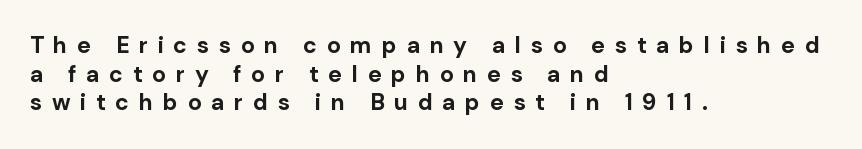
{"italic": "no", "bold": "yes", "underline": "no", "align": "left", "line_spacing": "normal", "line_spacing_ratio": 1.25, "letter_spacing": "wide", "letter_spacing_em": 0.42, "glyph_px": 23}
